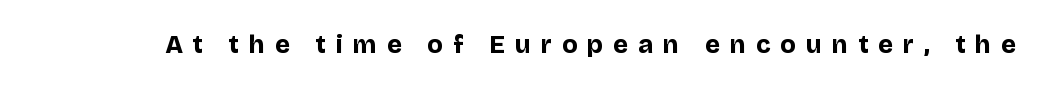
Has an underline been added? It has not. Glyph-to-glyph distance is far greater than everyday printed text. I'd describe the lettering as bold — thick and assertive. This sample uses an upright cut, with every glyph sitting square on the baseline.
